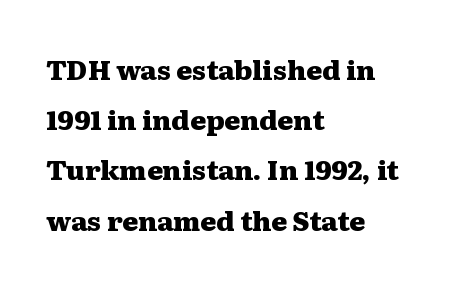
The image shows 27 px bold type, upright; set left-aligned, line spacing 1.86x, normal letter spacing, not underlined.
